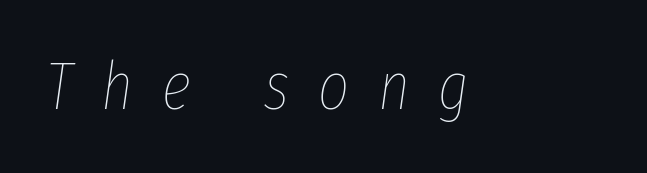
Q: Is the text bold? A: No.
Q: Is the text italic (slanted)? A: Yes, it leans right by about 8 degrees.
Q: Is the text underlined? A: No.
Q: Is the spacing between letters normal or unusually wide? A: Unusually wide.
Q: Width (condensed, normal, or wide)? A: Condensed.
Q: Stroke contrast? A: Low.
Q: x-height? A: Medium.
Q: Monospaced? A: No.
